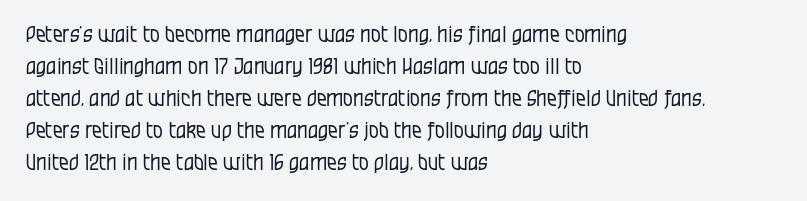
Weight: in the light-to-regular range. These lines keep a tight, regular rhythm from letter to letter. Any mark beneath the type? The region is blank. Left-aligned paragraph, ragged on the right. If you drew a line through each stem, it would be perfectly vertical. Honestly, the row spacing looks completely unremarkable.
